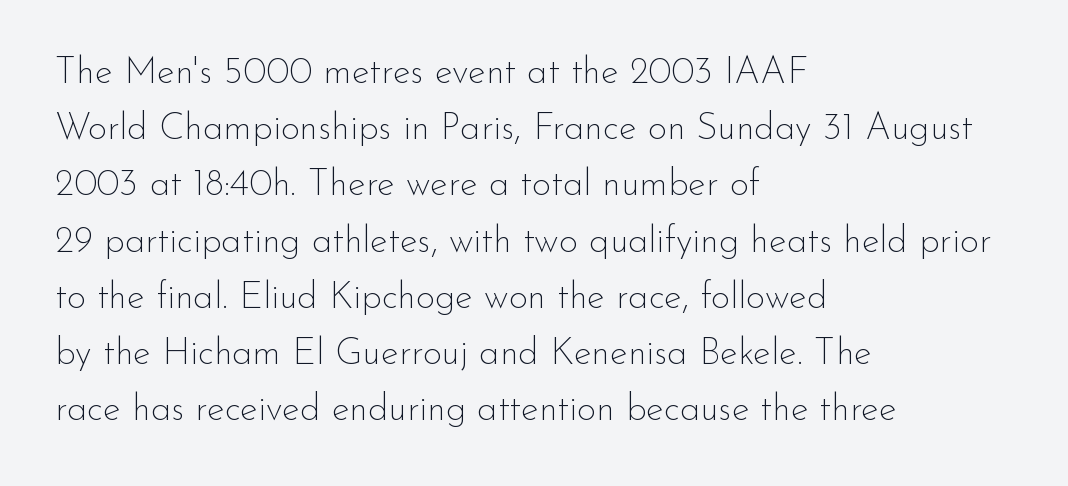
The letters look calm and open, with moderate or lighter stems. There is no visible air inserted between adjacent glyphs. The words here are not underlined. Students, observe: this is what conventionally led text looks like. The typeface chosen for these lines omits serifs. You could not count columns in this text — the font is proportionally spaced.
